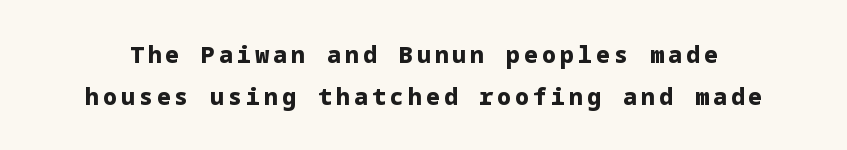
Designer's note — italics off, roman on. Just letters on the line, the space beneath them empty. Plenty of ink on the page — the face is bold.
